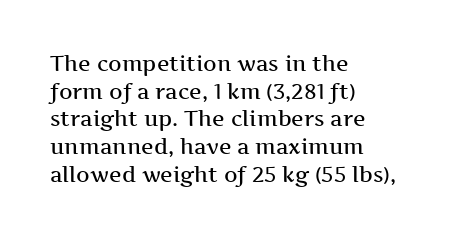
{"italic": "no", "bold": "semi", "underline": "no", "align": "left", "line_spacing": "normal", "line_spacing_ratio": 1.32, "letter_spacing": "normal", "letter_spacing_em": 0.0, "glyph_px": 21}
